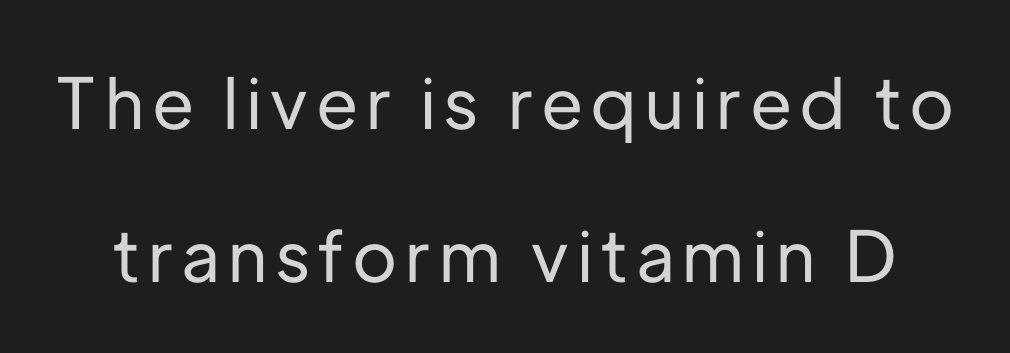
Q: Is the text italic (slanted)? A: No, it is upright.
Q: Is the typeface a serif or a sans-serif typeface? A: Sans-serif.
Q: Is the text underlined? A: No.
Q: Is the spacing between lines tight, normal or loose? A: Loose.
Q: Width (condensed, normal, or wide)? A: Normal.
Q: Stroke contrast? A: Low.
Q: x-height? A: Medium.
Q: Monospaced? A: No.
